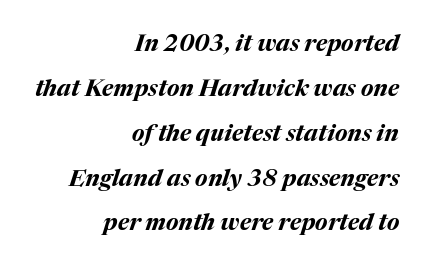
The image shows 23 px bold type, italic (leaning right); set right-aligned, loose line spacing (1.95x), normal letter spacing, not underlined.
